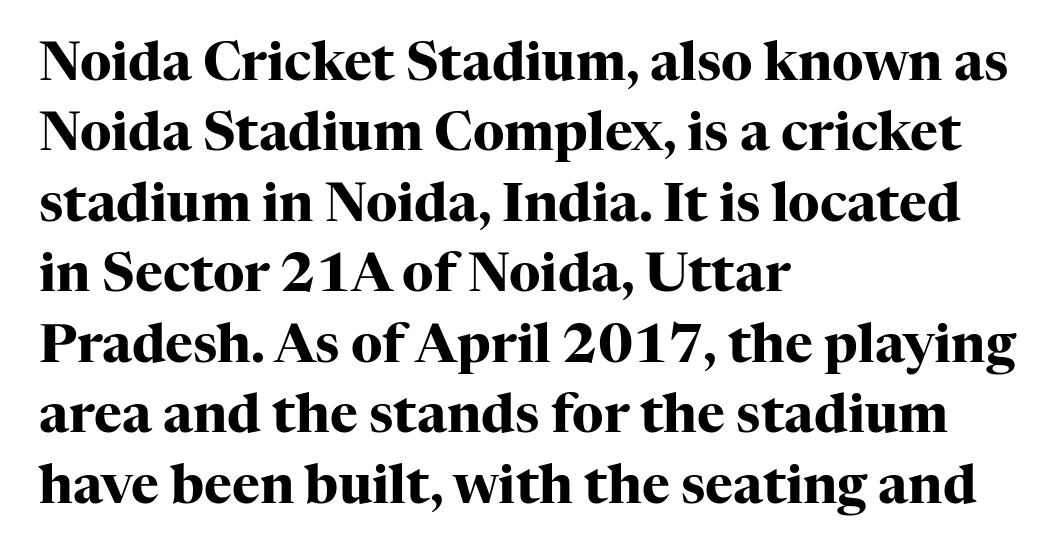
{"serif": "yes", "italic": "no", "bold": "yes", "weight": "heavy", "width": "normal", "stroke_contrast": "high", "x_height": "medium", "monospaced": "no", "underline": "no", "align": "left", "line_spacing": "normal", "line_spacing_ratio": 1.33, "letter_spacing": "normal", "letter_spacing_em": 0.0, "glyph_px": 53}
